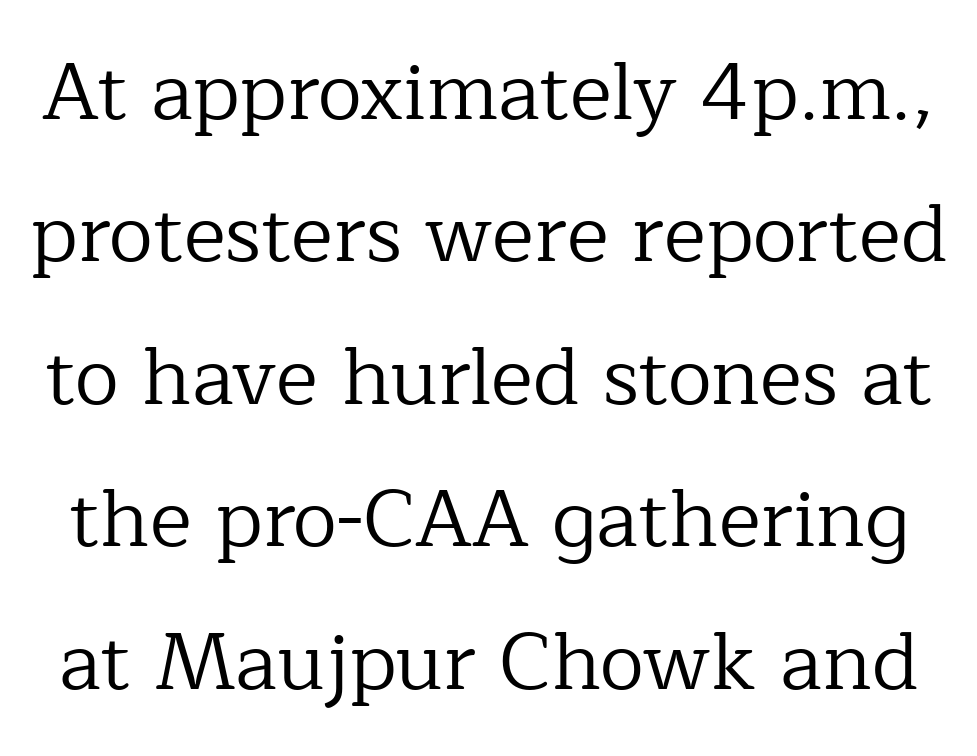
The image shows 80 px regular-weight serif type, upright; set line spacing 1.78x, normal letter spacing, not underlined; low stroke contrast and a medium x-height.
